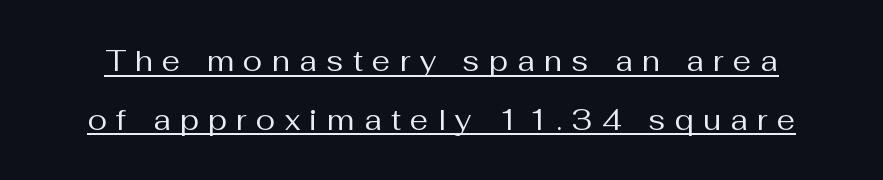
The image shows 29 px regular-weight sans-serif type, upright; set loose line spacing (2.02x), unusually wide letter spacing (+0.32 em), underlined; medium stroke contrast and a medium x-height.
